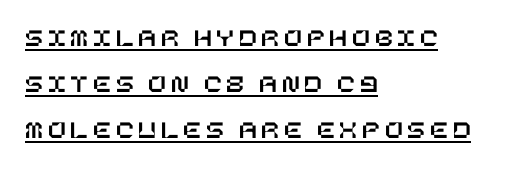
Looks like someone drew a line under every word here. The setting favours the left margin, as ordinary paragraphs usually do. Does the lettering tilt? It doesn't — this is upright.
